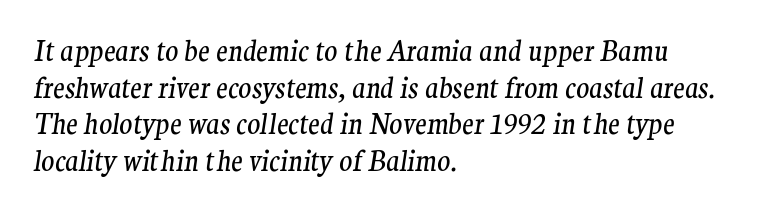
Words appear dense and cohesive because spacing is normal. Reading down the block, your eye returns to a fixed left position each line. Weight class: somewhere from thin through regular. Slant detected: the letters are inclined. Each new line begins a customary step beneath the previous one. The foot of each line stays bare and open.
